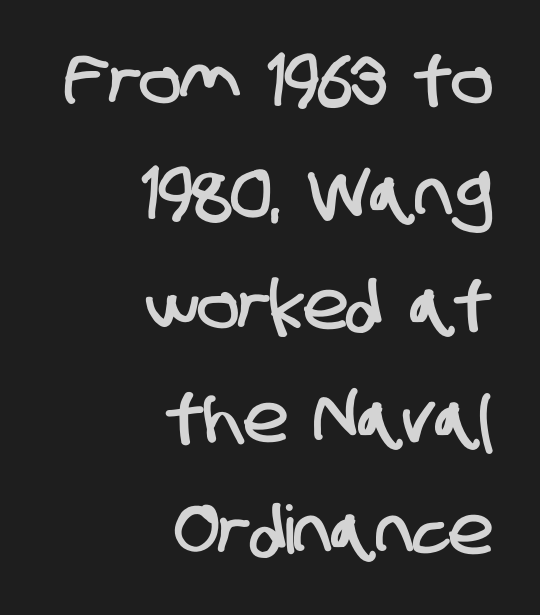
{"serif": "no", "width": "condensed", "stroke_contrast": "low", "x_height": "large", "monospaced": "no", "underline": "no", "align": "right", "line_spacing": "normal", "line_spacing_ratio": 1.68, "letter_spacing": "normal", "letter_spacing_em": 0.0, "glyph_px": 67}
